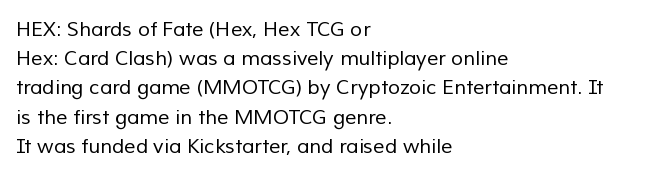
Compared with typical body copy, the letter spacing here is the same. These lines are set flush left with a ragged right edge. Is there much room between lines? A standard amount, neither cramped nor airy. No extra ink here — the face is not bold. Unmarked baselines from the first word to the last.
